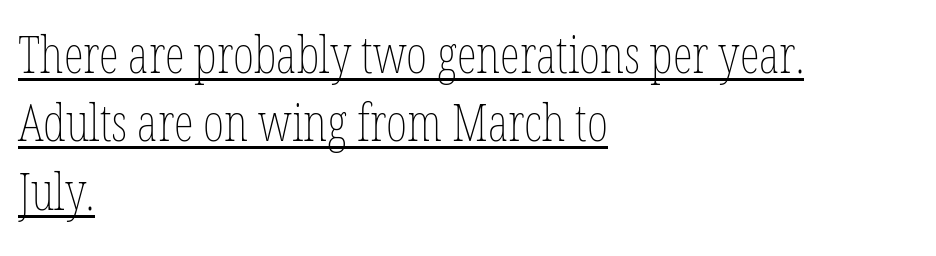
The image shows 51 px thin, condensed type, upright; set left-aligned, normal line spacing (1.34x), normal letter spacing, underlined; low stroke contrast and a medium x-height.
